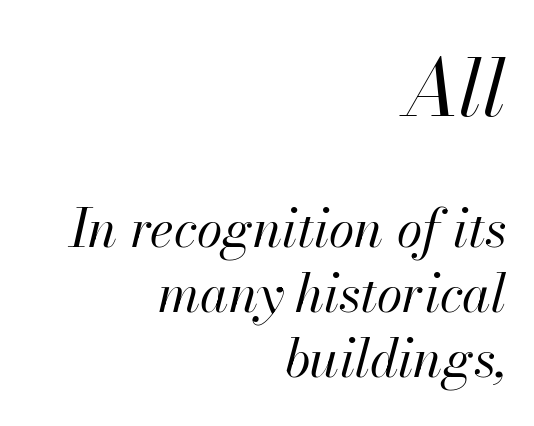
Look at the glyph heights: the upper group is clearly the bigger setting. Underline: absent. Each letter keeps its own natural width here, so spacing adapts to shape. In terms of letterspacing, this is plain default setting.
